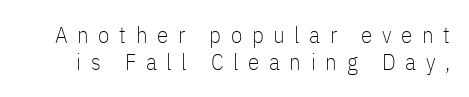
Beneath every word, the page is bare. Glyph-to-glyph distance is far greater than everyday printed text. The typography opts for an upright posture over an oblique one. The characters are drawn with everyday or finer stroke widths.
